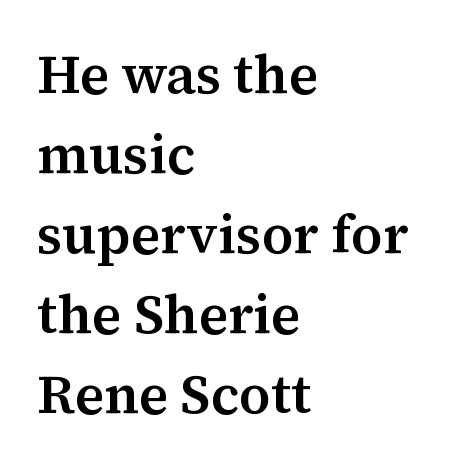
{"serif": "yes", "italic": "no", "width": "normal", "stroke_contrast": "medium", "x_height": "medium", "monospaced": "no", "underline": "no", "align": "left", "line_spacing": "normal", "line_spacing_ratio": 1.48, "letter_spacing": "normal", "letter_spacing_em": 0.0, "glyph_px": 54}
